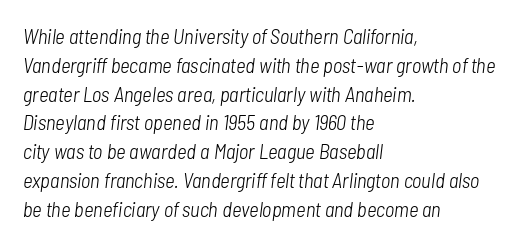
The image shows 21 px text type, italic (leaning right); set left-aligned, normal line spacing (1.37x), normal letter spacing, not underlined.
